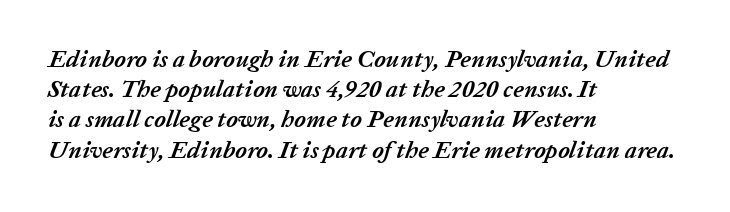
{"italic": "yes", "lean": "right", "slant_degrees": 20, "bold": "yes", "underline": "no", "align": "left", "line_spacing": "normal", "line_spacing_ratio": 1.26, "letter_spacing": "normal", "letter_spacing_em": 0.0, "glyph_px": 24}
